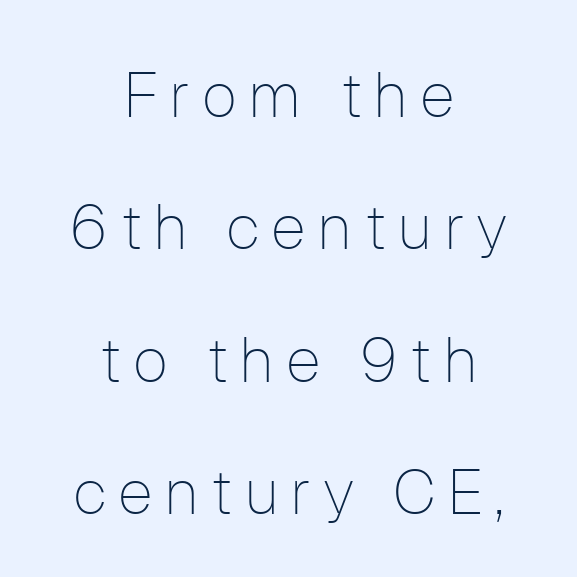
Q: Is the text bold? A: No.
Q: Is the text italic (slanted)? A: No, it is upright.
Q: Is the typeface a serif or a sans-serif typeface? A: Sans-serif.
Q: Is the text underlined? A: No.
Q: How is the paragraph aligned? A: Centered.
Q: Is the spacing between lines tight, normal or loose? A: Loose.
Q: Width (condensed, normal, or wide)? A: Normal.
Q: Stroke contrast? A: Low.
Q: x-height? A: Medium.
Q: Monospaced? A: No.
